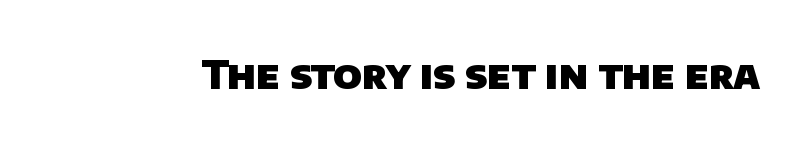
{"serif": "no", "bold": "yes", "weight": "heavy", "width": "normal", "stroke_contrast": "low", "x_height": "large", "monospaced": "no", "underline": "no", "letter_spacing": "normal", "letter_spacing_em": 0.0, "glyph_px": 40}
